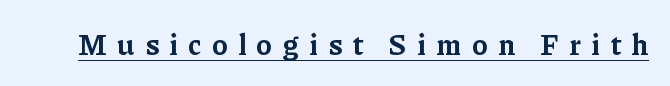
The line texture is sparse and dotted thanks to wide tracking. Emphasis by weight is at full strength: bold. Ascenders rise straight up at ninety degrees. Old-style or modern, the face here clearly has serifs. Is there an underline? Yes — a line sits under the letters.
